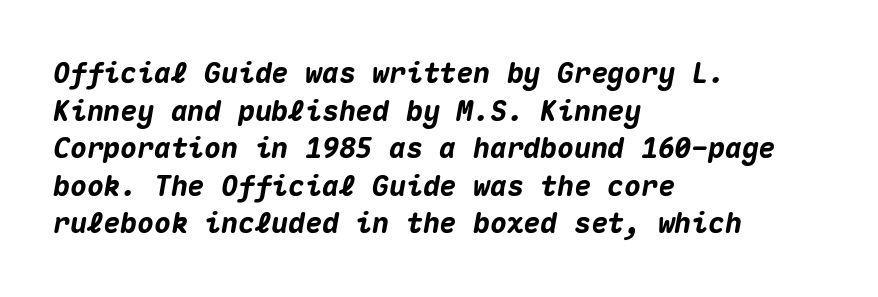
Heavy, bold letterforms. The rendering uses a moderate line-height, typical for paragraphs. Horizontally, the lines are justified to the leading edge only. Here the glyphs are tracked normally, forming tight word shapes.
